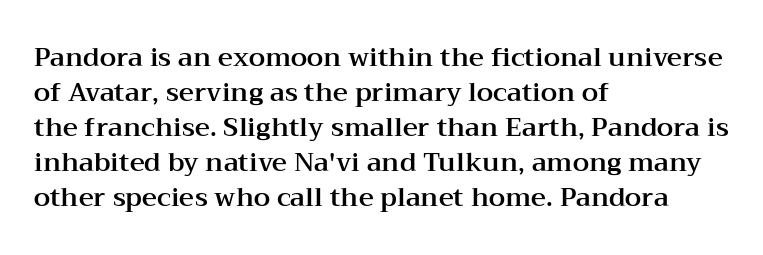
The image shows 26 px text type, upright; set left-aligned, normal line spacing (1.35x), normal letter spacing, not underlined.
